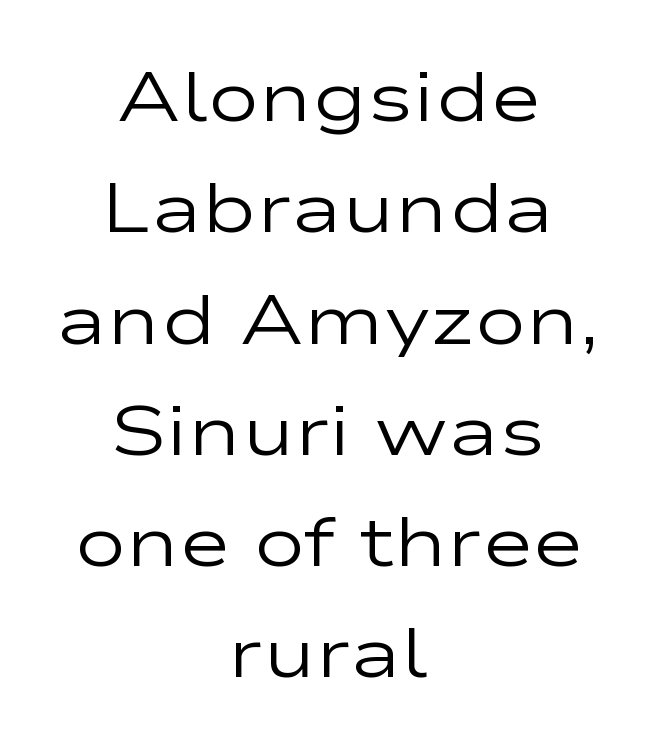
The image shows 70 px regular-weight, wide sans-serif type, upright; set centered, normal line spacing (1.59x), normal letter spacing, not underlined; low stroke contrast and a medium x-height.
